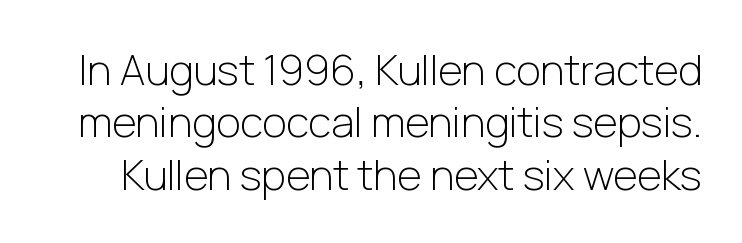
The face used here is a sans, in the tradition of grotesques and geometrics. Does the lettering tilt? It doesn't — this is upright. The line-height multiplier appears to be the usual default. The rendering uses natural spacing where letterforms have individual widths. Weight: regular or lighter.
